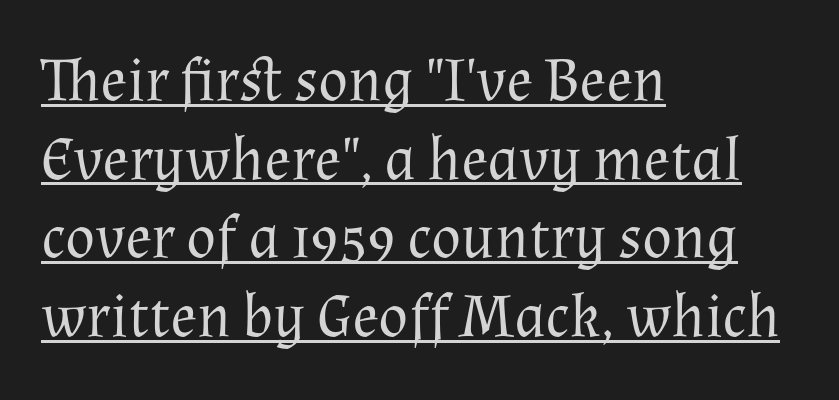
The image shows 62 px regular-weight serif type, upright; set left-aligned, normal line spacing (1.27x), normal letter spacing, underlined; medium stroke contrast and a medium x-height.
